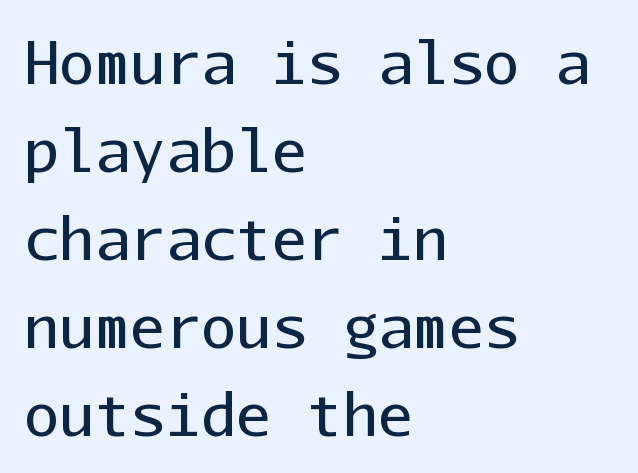
{"serif": "no", "italic": "no", "bold": "no", "weight": "regular", "width": "normal", "stroke_contrast": "low", "x_height": "medium", "monospaced": "yes", "underline": "no", "align": "left", "line_spacing": "normal", "line_spacing_ratio": 1.49, "letter_spacing": "normal", "letter_spacing_em": 0.0, "glyph_px": 59}
